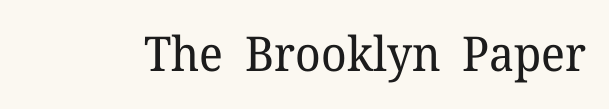
The image shows 48 px regular-weight serif type, upright; set normal letter spacing, not underlined; low stroke contrast and a medium x-height.
